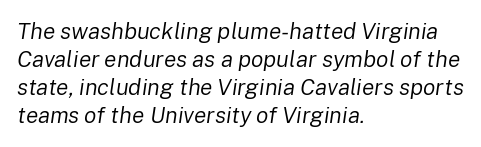
Caption: multi-line text, flush left, ragged right. The cut favours lightness, reaching ordinary text weight at its darkest. Check the space under the baseline: it is left empty. The lettering tilts uniformly, giving the passage an italic look. Characters follow at the spacing the type designer built in.
